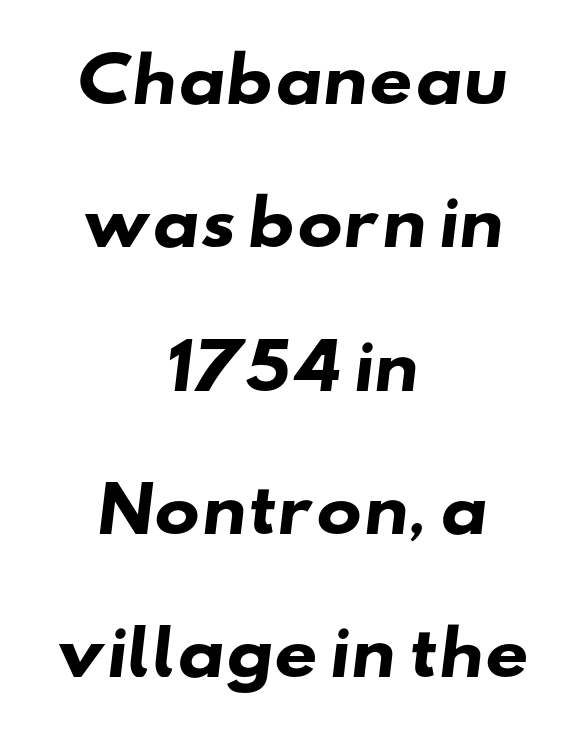
These lines are centered, leaving both edges ragged. The passage shown is not underscored anywhere. Letterform terminals end flat and unadorned throughout the passage. Leading: increased.
